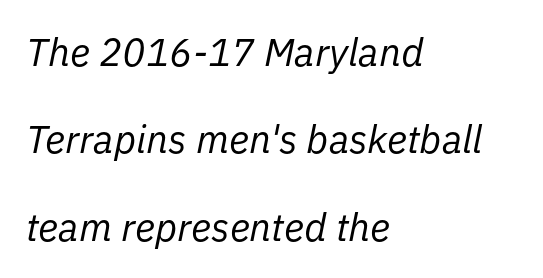
Italic? Definitely — the glyphs are oblique. Airy leading. The compositor pushed each line to the left boundary. A bare baseline throughout the passage. You could not count columns in this text — the font is proportionally spaced.
